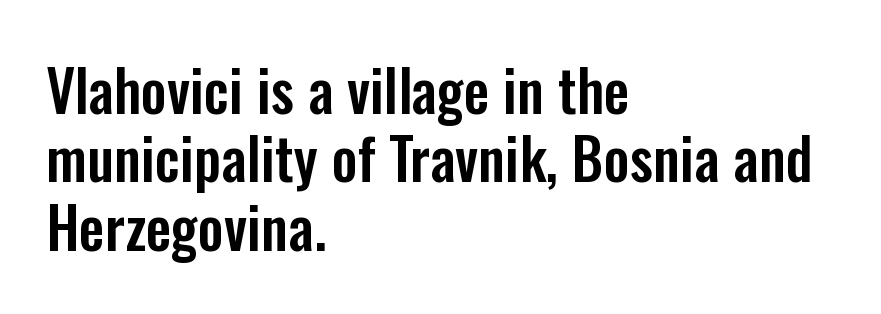
Each letter keeps its own natural width here, so spacing adapts to shape. A classic flush-left, rag-right setting is used for this passage. Caption: standard tracking, unaltered. The strip under each line holds only bare page.
